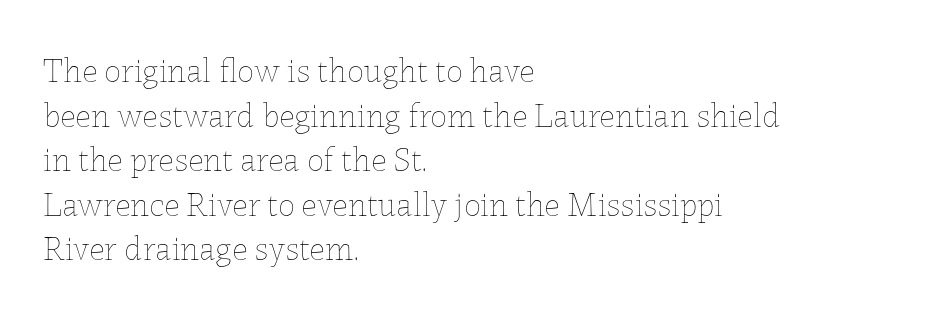
The image shows 34 px thin type, upright; set left-aligned, normal line spacing (1.31x), normal letter spacing, not underlined; low stroke contrast and a medium x-height.
